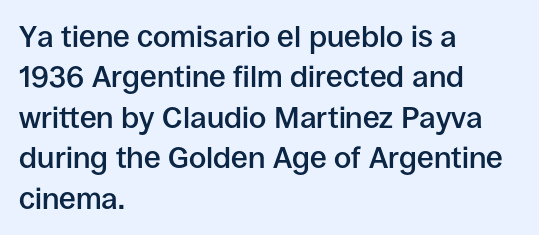
The image shows 30 px semibold sans-serif type, upright; set left-aligned, normal line spacing (1.35x), normal letter spacing, not underlined; low stroke contrast and a large x-height.
